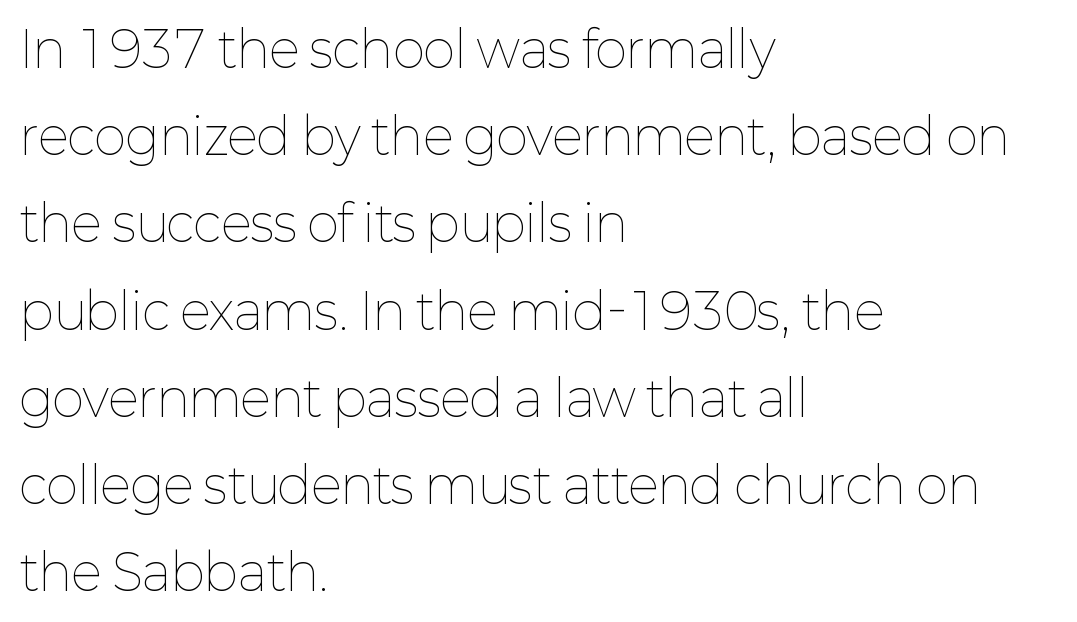
The image shows 49 px thin type, upright; set left-aligned, line spacing 1.78x, normal letter spacing, not underlined; low stroke contrast and a medium x-height.
